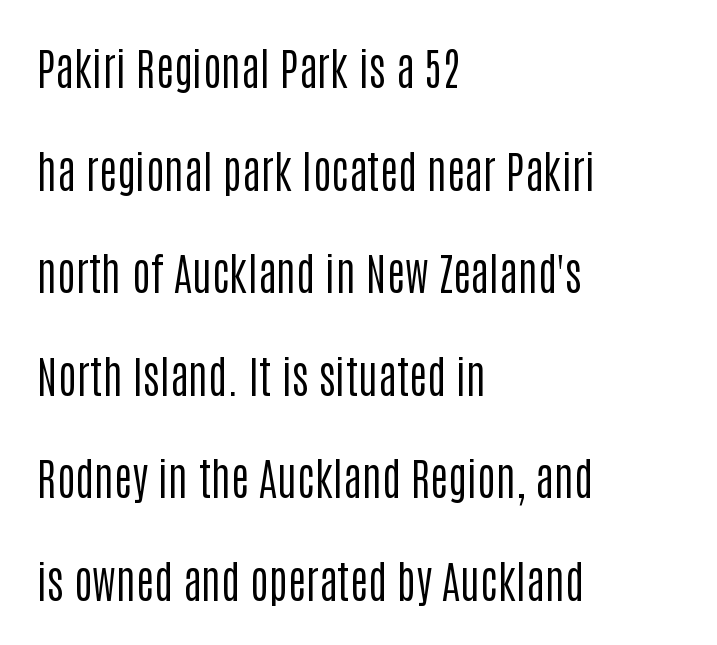
{"serif": "no", "italic": "no", "bold": "no", "weight": "regular", "width": "condensed", "stroke_contrast": "low", "x_height": "large", "monospaced": "no", "underline": "no", "align": "left", "line_spacing": "loose", "line_spacing_ratio": 2.33, "letter_spacing": "normal", "letter_spacing_em": 0.0, "glyph_px": 44}
